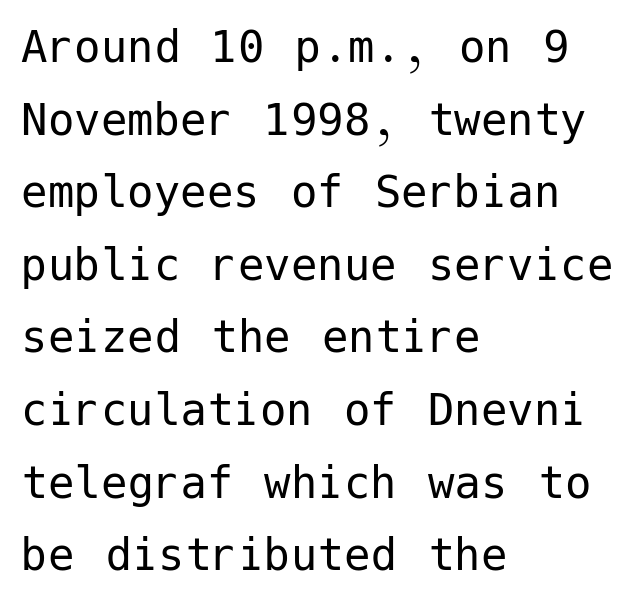
Q: Is the text bold? A: No.
Q: Is the text italic (slanted)? A: No, it is upright.
Q: Is the typeface a serif or a sans-serif typeface? A: Sans-serif.
Q: Is the text underlined? A: No.
Q: How is the paragraph aligned? A: Left-aligned.
Q: Is the spacing between letters normal or unusually wide? A: Normal.
Q: Is the spacing between lines tight, normal or loose? A: Normal.
Q: Width (condensed, normal, or wide)? A: Normal.
Q: Stroke contrast? A: Low.
Q: x-height? A: Medium.
